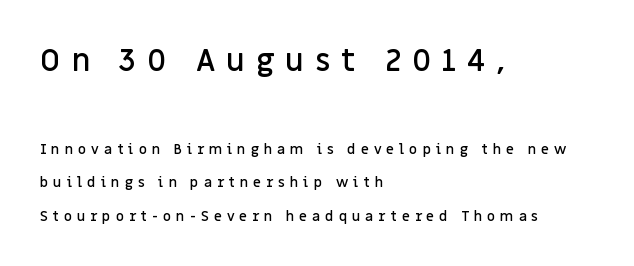
Does the leading feel generous? Absolutely, it's lavish. A fair bit of extra ink — the face is semibold, not bold. The rendering uses natural spacing where letterforms have individual widths. These lines were composed using upright roman letters.
